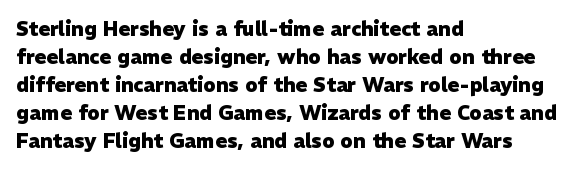
{"italic": "no", "bold": "yes", "underline": "no", "align": "left", "line_spacing": "normal", "line_spacing_ratio": 1.4, "letter_spacing": "normal", "letter_spacing_em": 0.0, "glyph_px": 20}
